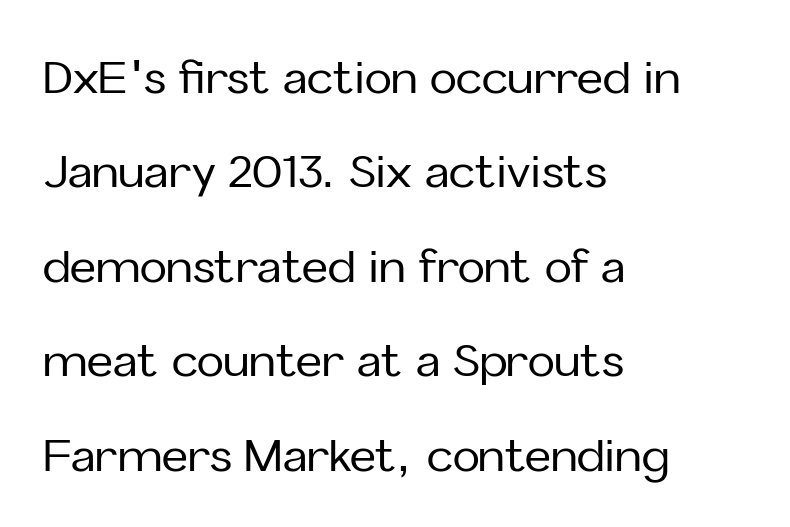
{"serif": "no", "italic": "no", "width": "normal", "stroke_contrast": "low", "x_height": "medium", "monospaced": "no", "underline": "no", "align": "left", "line_spacing": "loose", "line_spacing_ratio": 2.1, "letter_spacing": "normal", "letter_spacing_em": 0.0, "glyph_px": 45}
